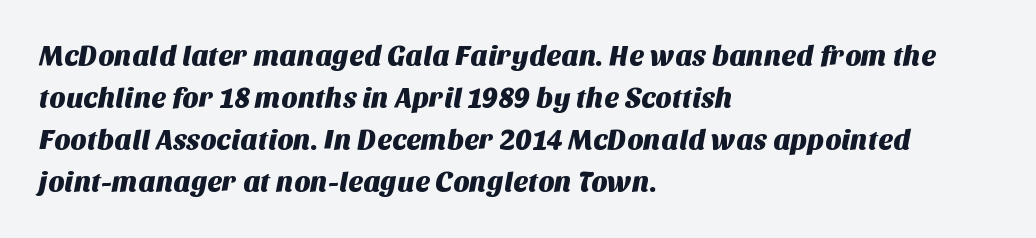
{"serif": "no", "width": "normal", "stroke_contrast": "medium", "x_height": "large", "monospaced": "no", "underline": "no", "align": "left", "line_spacing": "normal", "line_spacing_ratio": 1.5, "letter_spacing": "normal", "letter_spacing_em": 0.0, "glyph_px": 28}
